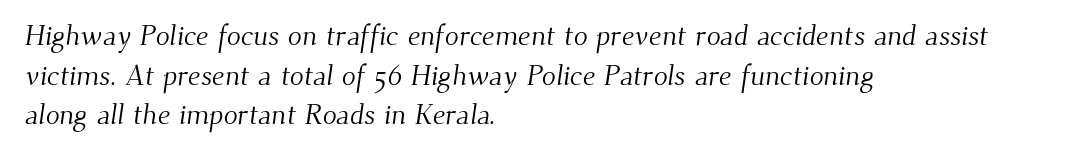
{"serif": "yes", "bold": "no", "weight": "light", "width": "normal", "stroke_contrast": "medium", "x_height": "small", "monospaced": "no", "underline": "no", "align": "left", "line_spacing": "normal", "line_spacing_ratio": 1.37, "letter_spacing": "normal", "letter_spacing_em": 0.0, "glyph_px": 29}
